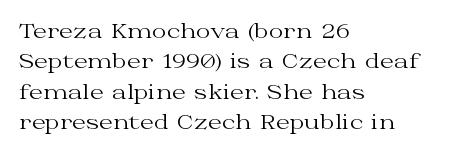
The image shows 20 px text type, upright; set left-aligned, normal line spacing (1.52x), normal letter spacing, not underlined.
